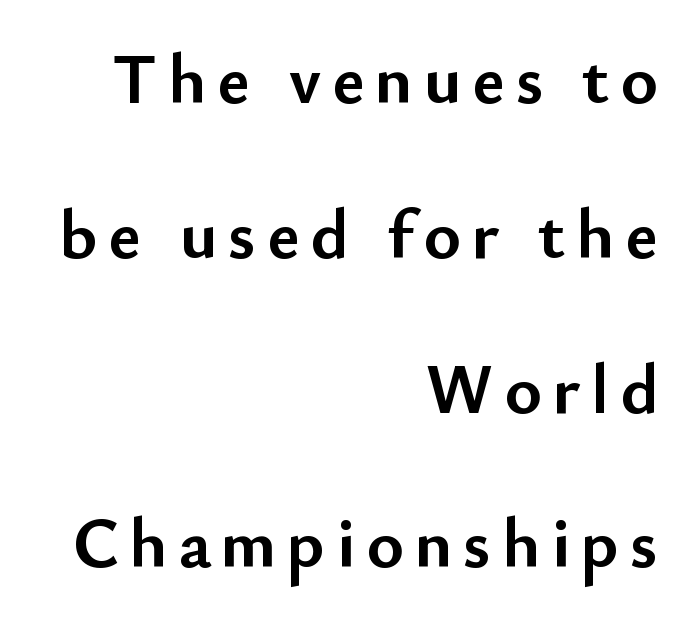
{"serif": "no", "italic": "no", "bold": "yes", "weight": "semibold", "width": "normal", "stroke_contrast": "low", "x_height": "small", "monospaced": "no", "underline": "no", "align": "right", "line_spacing": "loose", "line_spacing_ratio": 2.18, "glyph_px": 71}
